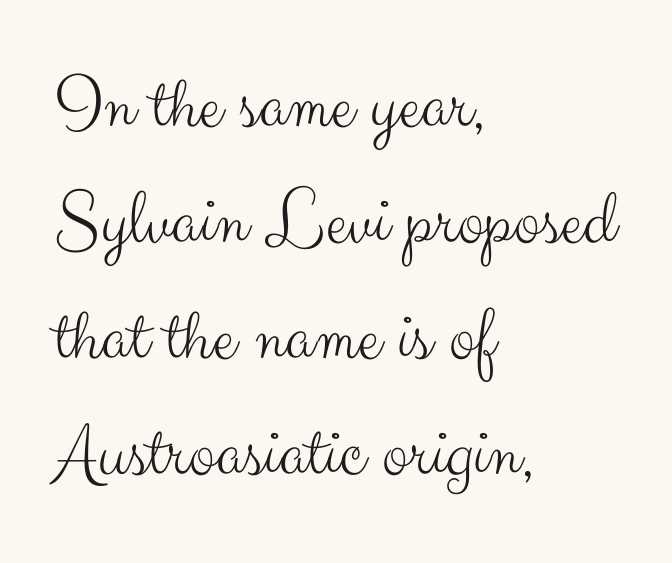
{"serif": "no", "bold": "no", "weight": "light", "width": "normal", "stroke_contrast": "medium", "x_height": "small", "monospaced": "no", "underline": "no", "align": "left", "line_spacing": "normal", "line_spacing_ratio": 1.47, "letter_spacing": "normal", "letter_spacing_em": 0.0, "glyph_px": 79}
